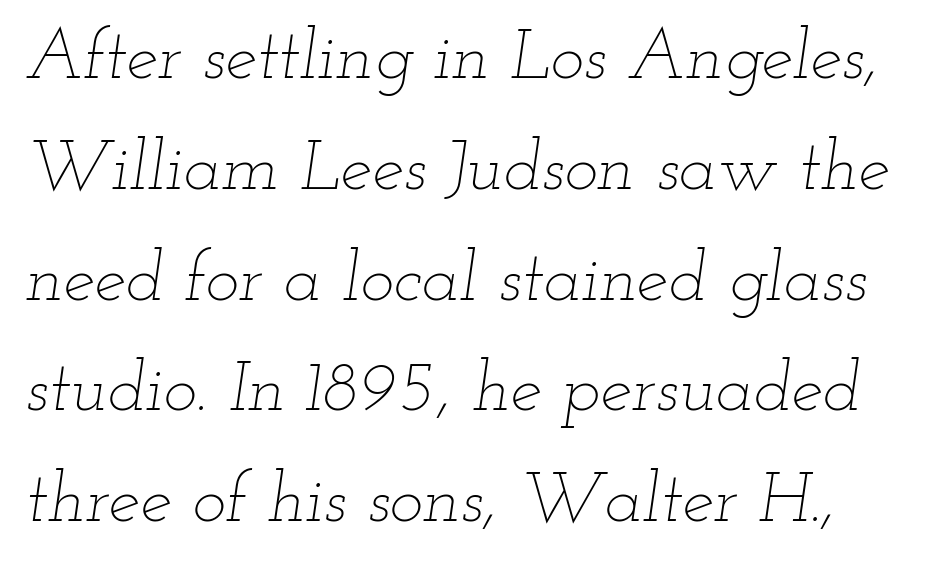
{"italic": "yes", "lean": "right", "slant_degrees": 12, "bold": "no", "weight": "thin", "width": "wide", "stroke_contrast": "low", "x_height": "small", "monospaced": "no", "underline": "no", "line_spacing": "normal", "line_spacing_ratio": 1.56, "letter_spacing": "normal", "letter_spacing_em": 0.0, "glyph_px": 71}
